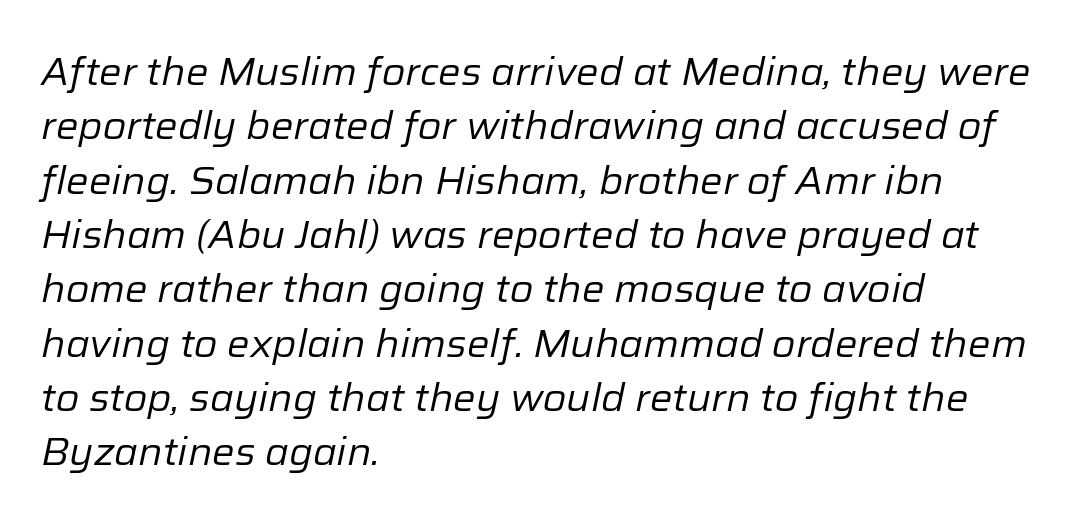
{"italic": "yes", "lean": "right", "slant_degrees": 12, "bold": "no", "weight": "regular", "width": "normal", "stroke_contrast": "low", "x_height": "medium", "monospaced": "no", "underline": "no", "align": "left", "line_spacing": "normal", "line_spacing_ratio": 1.43, "letter_spacing": "normal", "letter_spacing_em": 0.0, "glyph_px": 38}
